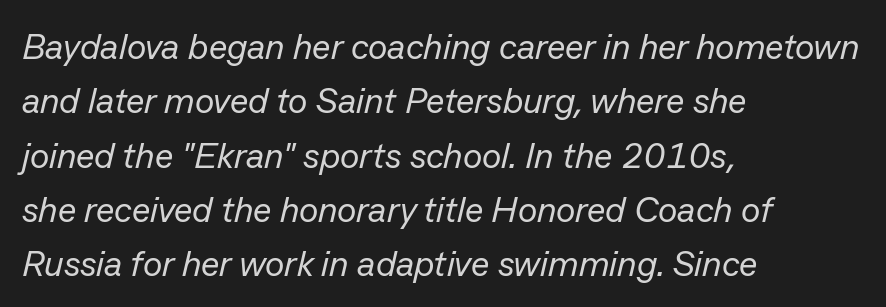
Q: Is the text bold? A: No.
Q: Is the text italic (slanted)? A: Yes, it leans right by about 13 degrees.
Q: Is the text underlined? A: No.
Q: How is the paragraph aligned? A: Left-aligned.
Q: Is the spacing between letters normal or unusually wide? A: Normal.
Q: Is the spacing between lines tight, normal or loose? A: Normal.
Q: Width (condensed, normal, or wide)? A: Normal.
Q: Stroke contrast? A: Low.
Q: x-height? A: Medium.
Q: Monospaced? A: No.
